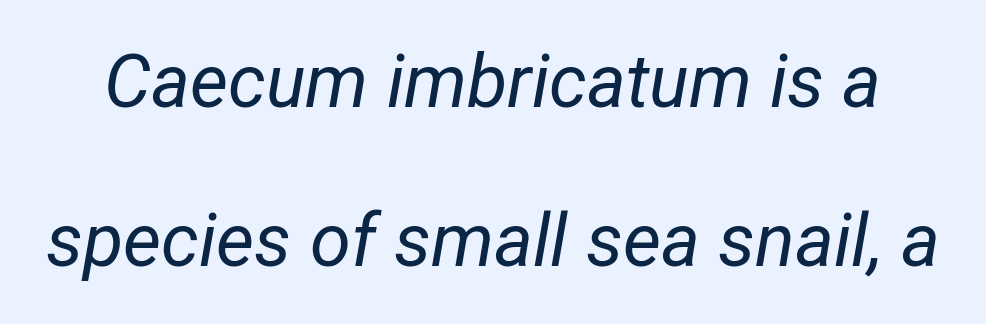
The image shows 74 px regular-weight, condensed type, italic (leaning right); set loose line spacing (2.15x), normal letter spacing, not underlined; low stroke contrast and a medium x-height.
